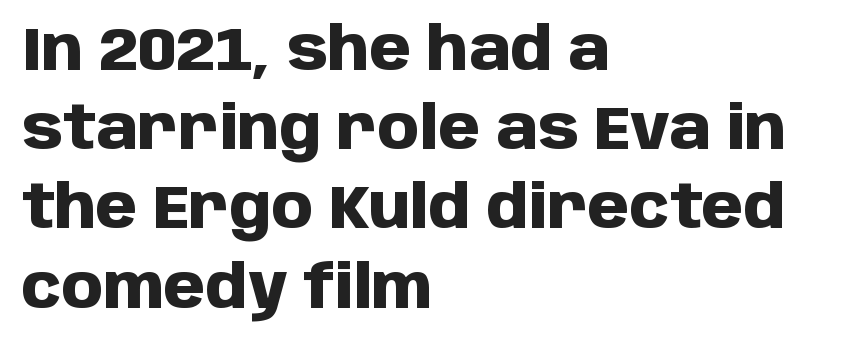
{"serif": "no", "italic": "no", "bold": "yes", "weight": "heavy", "width": "normal", "stroke_contrast": "low", "x_height": "large", "monospaced": "no", "underline": "no", "align": "left", "line_spacing": "normal", "line_spacing_ratio": 1.32, "letter_spacing": "normal", "letter_spacing_em": 0.0, "glyph_px": 60}
